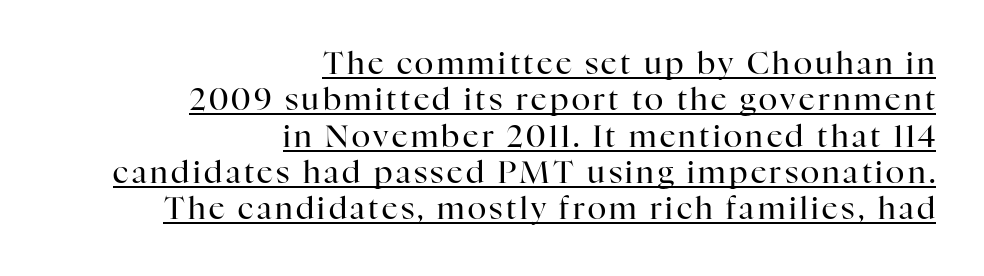
Q: Is the text bold? A: No.
Q: Is the text italic (slanted)? A: No, it is upright.
Q: Is the typeface a serif or a sans-serif typeface? A: Serif.
Q: Is the text underlined? A: Yes.
Q: How is the paragraph aligned? A: Right-aligned.
Q: Width (condensed, normal, or wide)? A: Normal.
Q: Stroke contrast? A: High.
Q: x-height? A: Medium.
Q: Monospaced? A: No.
